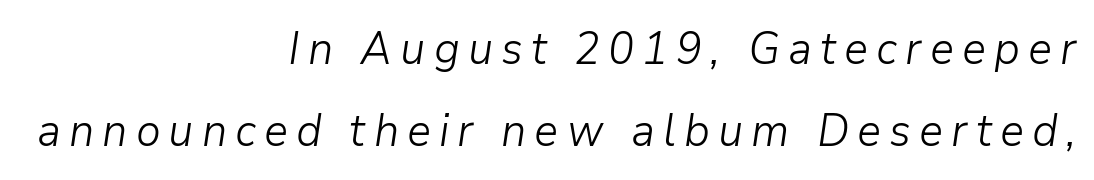
{"italic": "yes", "lean": "right", "slant_degrees": 9, "bold": "no", "weight": "light", "width": "normal", "stroke_contrast": "low", "x_height": "medium", "monospaced": "no", "underline": "no", "align": "right", "line_spacing_ratio": 1.82, "glyph_px": 45}
